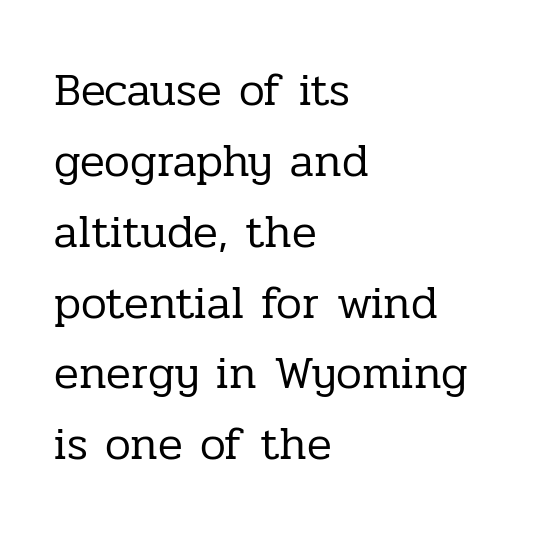
Q: Is the text bold? A: No.
Q: Is the text italic (slanted)? A: No, it is upright.
Q: Is the typeface a serif or a sans-serif typeface? A: Serif.
Q: Is the text underlined? A: No.
Q: How is the paragraph aligned? A: Left-aligned.
Q: Is the spacing between letters normal or unusually wide? A: Normal.
Q: Is the spacing between lines tight, normal or loose? A: Normal.
Q: Width (condensed, normal, or wide)? A: Normal.
Q: Stroke contrast? A: Low.
Q: x-height? A: Medium.
Q: Monospaced? A: No.
